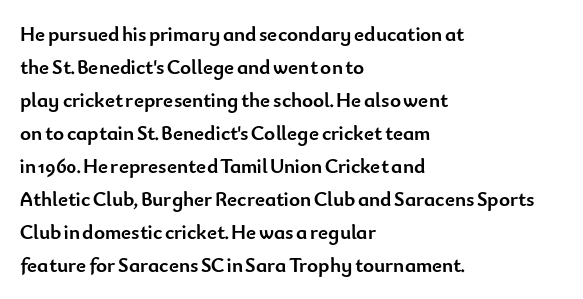
Q: Is the text bold? A: Yes.
Q: Is the text italic (slanted)? A: No, it is upright.
Q: Is the text underlined? A: No.
Q: How is the paragraph aligned? A: Left-aligned.
Q: Is the spacing between letters normal or unusually wide? A: Normal.
Q: Is the spacing between lines tight, normal or loose? A: Normal.
